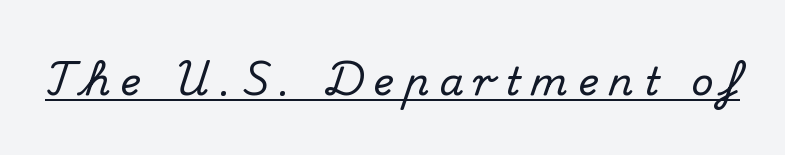
The image shows 39 px serif type; set unusually wide letter spacing (+0.26 em), underlined; medium stroke contrast and a small x-height.
